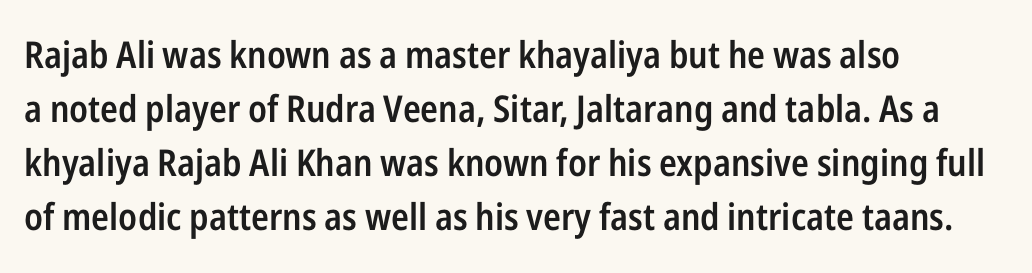
The image shows 37 px semibold, condensed sans-serif type, upright; set left-aligned, normal line spacing (1.46x), normal letter spacing, not underlined; low stroke contrast and a medium x-height.
